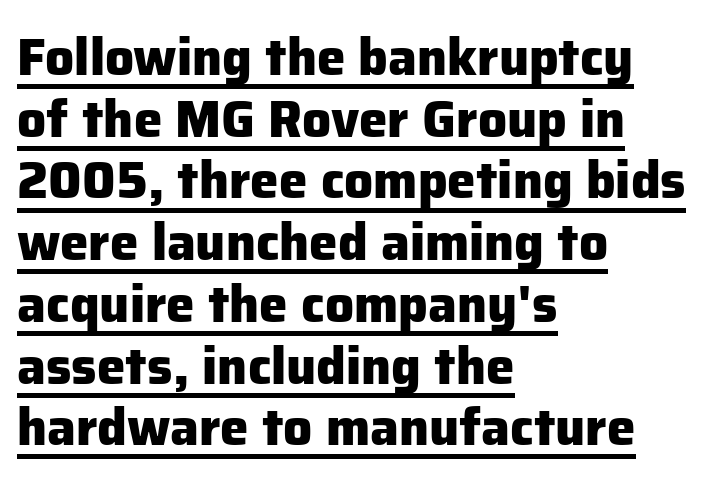
Q: Is the text bold? A: Yes.
Q: Is the text italic (slanted)? A: No, it is upright.
Q: Is the typeface a serif or a sans-serif typeface? A: Sans-serif.
Q: Is the text underlined? A: Yes.
Q: How is the paragraph aligned? A: Left-aligned.
Q: Is the spacing between letters normal or unusually wide? A: Normal.
Q: Width (condensed, normal, or wide)? A: Normal.
Q: Stroke contrast? A: Low.
Q: x-height? A: Medium.
Q: Monospaced? A: No.
